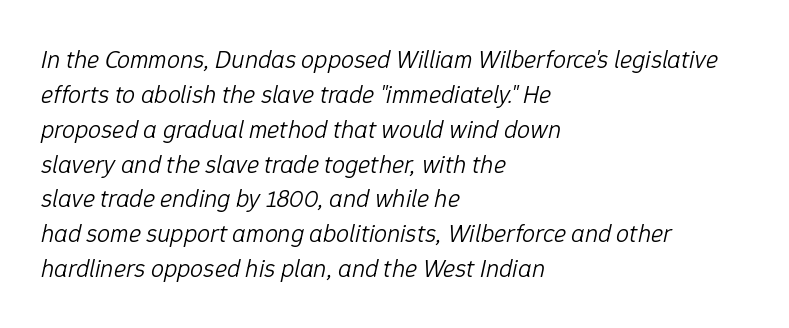
The image shows 26 px text type, italic (leaning right); set left-aligned, normal line spacing (1.34x), normal letter spacing, not underlined.
